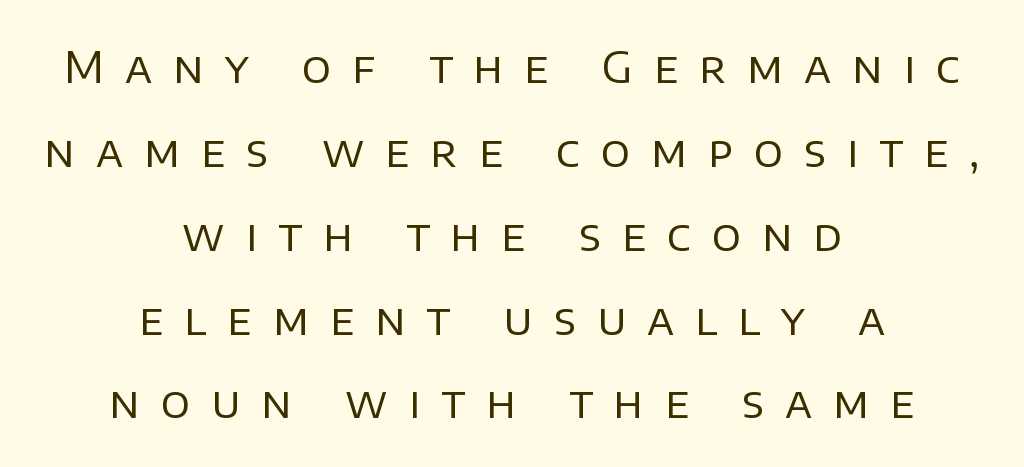
Q: Is the text bold? A: No.
Q: Is the text italic (slanted)? A: No, it is upright.
Q: Is the typeface a serif or a sans-serif typeface? A: Sans-serif.
Q: Is the text underlined? A: No.
Q: How is the paragraph aligned? A: Centered.
Q: Is the spacing between letters normal or unusually wide? A: Unusually wide.
Q: Is the spacing between lines tight, normal or loose? A: Loose.
Q: Width (condensed, normal, or wide)? A: Normal.
Q: Stroke contrast? A: Low.
Q: x-height? A: Large.
Q: Monospaced? A: No.
